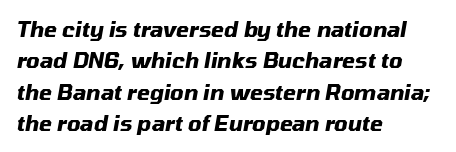
The passage shown leans; its letterforms are oblique. The rows are spaced the way most documents space them. These lines carry a lot of weight — the face is fully bold. Only glyphs here, with clear space below each row. These lines stack with their left ends in a neat column. The line texture is even and compact thanks to regular tracking.
